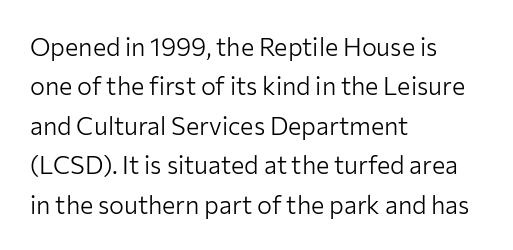
The image shows 25 px text type, upright; set left-aligned, normal line spacing (1.58x), normal letter spacing, not underlined.
